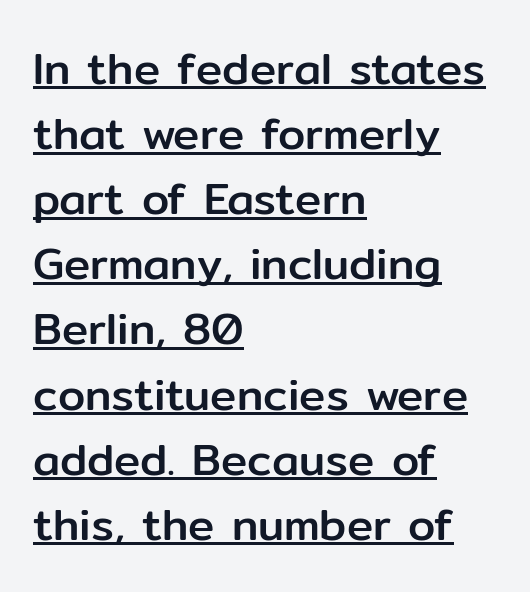
Q: Is the text italic (slanted)? A: No, it is upright.
Q: Is the typeface a serif or a sans-serif typeface? A: Sans-serif.
Q: Is the text underlined? A: Yes.
Q: How is the paragraph aligned? A: Left-aligned.
Q: Is the spacing between letters normal or unusually wide? A: Normal.
Q: Is the spacing between lines tight, normal or loose? A: Normal.
Q: Width (condensed, normal, or wide)? A: Normal.
Q: Stroke contrast? A: Low.
Q: x-height? A: Medium.
Q: Monospaced? A: No.
